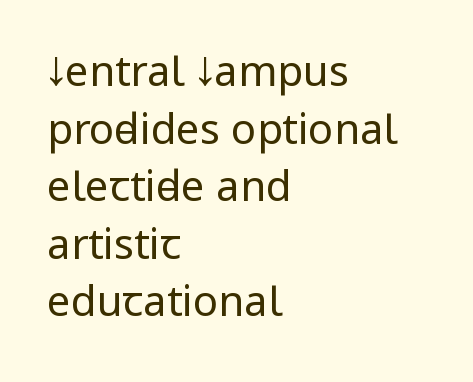
{"serif": "no", "italic": "no", "bold": "no", "weight": "regular", "width": "condensed", "stroke_contrast": "low", "x_height": "large", "monospaced": "no", "underline": "no", "align": "left", "line_spacing": "normal", "line_spacing_ratio": 1.37, "letter_spacing": "normal", "letter_spacing_em": 0.0, "glyph_px": 42}
